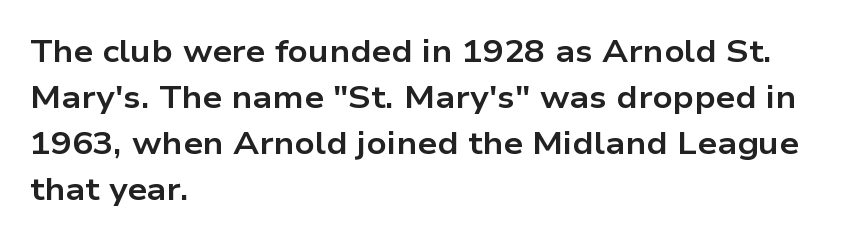
{"serif": "no", "italic": "no", "bold": "yes", "weight": "bold", "width": "wide", "stroke_contrast": "low", "x_height": "medium", "monospaced": "no", "underline": "no", "align": "left", "line_spacing": "normal", "line_spacing_ratio": 1.48, "letter_spacing": "normal", "letter_spacing_em": 0.0, "glyph_px": 31}
